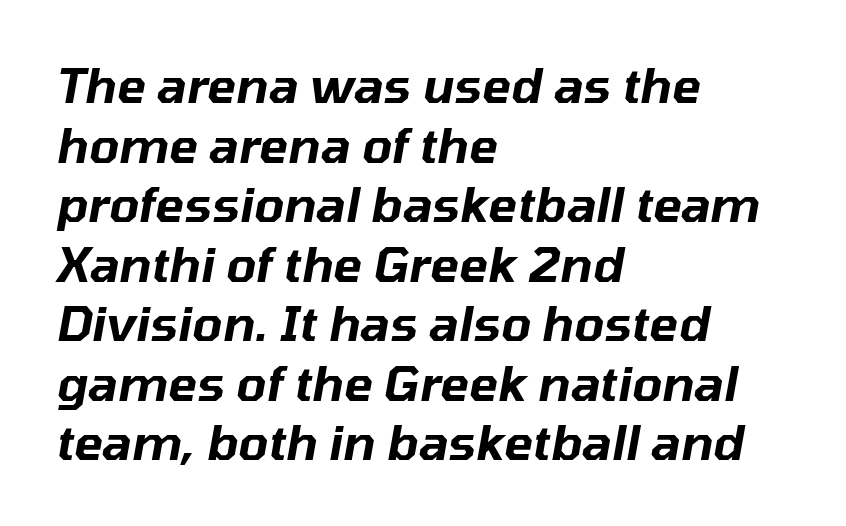
Tall strokes in this sample are angled rather than plumb. Lines of text with bare space underneath. Line starts are locked; line ends wander. Looks like regular typesetting: each glyph gets only the width it needs. Students, note that the glyphs here touch the page at normal intervals.
